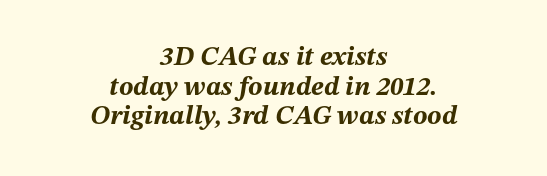
{"italic": "yes", "lean": "right", "slant_degrees": 12, "bold": "yes", "underline": "no", "align": "center", "line_spacing": "tight", "line_spacing_ratio": 1.1, "letter_spacing": "normal", "letter_spacing_em": 0.0, "glyph_px": 27}
